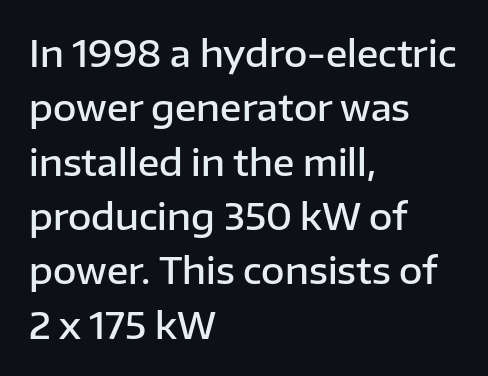
Q: Is the text bold? A: Semi-bold.
Q: Is the text italic (slanted)? A: No, it is upright.
Q: Is the typeface a serif or a sans-serif typeface? A: Sans-serif.
Q: Is the text underlined? A: No.
Q: How is the paragraph aligned? A: Left-aligned.
Q: Is the spacing between letters normal or unusually wide? A: Normal.
Q: Is the spacing between lines tight, normal or loose? A: Normal.
Q: Width (condensed, normal, or wide)? A: Normal.
Q: Stroke contrast? A: Low.
Q: x-height? A: Medium.
Q: Monospaced? A: No.
